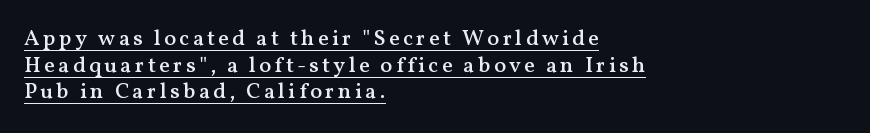
{"italic": "no", "bold": "semi", "underline": "yes", "align": "left", "line_spacing_ratio": 1.21, "glyph_px": 22}
